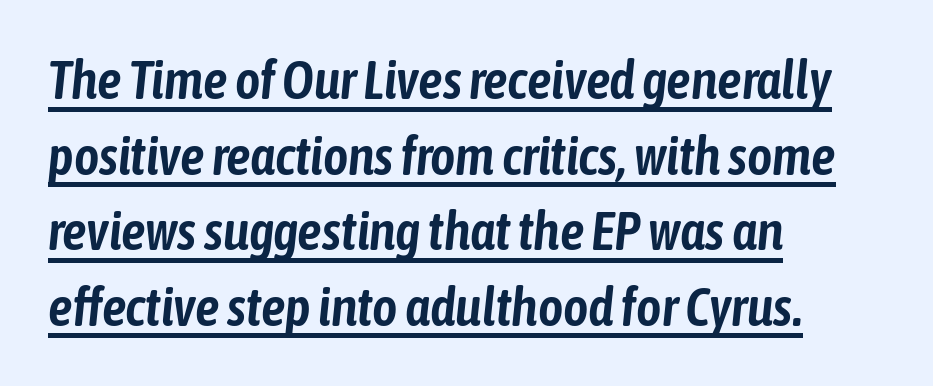
Q: Is the text italic (slanted)? A: Yes, it leans right by about 6 degrees.
Q: Is the text underlined? A: Yes.
Q: How is the paragraph aligned? A: Left-aligned.
Q: Is the spacing between letters normal or unusually wide? A: Normal.
Q: Is the spacing between lines tight, normal or loose? A: Normal.
Q: Width (condensed, normal, or wide)? A: Condensed.
Q: Stroke contrast? A: Low.
Q: x-height? A: Medium.
Q: Monospaced? A: No.
